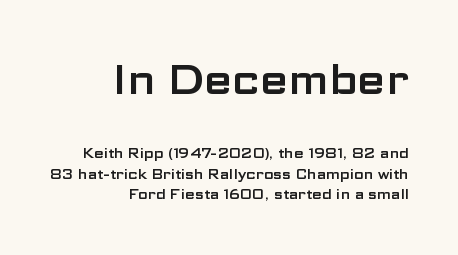
Q: Is the text italic (slanted)? A: No, it is upright.
Q: Is the typeface a serif or a sans-serif typeface? A: Sans-serif.
Q: Is the text underlined? A: No.
Q: How is the paragraph aligned? A: Right-aligned.
Q: Is the spacing between letters normal or unusually wide? A: Normal.
Q: Is the spacing between lines tight, normal or loose? A: Normal.
Q: Which block of text is set in a larger size, the first (top) or the second (bottom)? A: The first (top) one.
Q: Width (condensed, normal, or wide)? A: Wide.
Q: Stroke contrast? A: Low.
Q: x-height? A: Medium.
Q: Monospaced? A: No.
